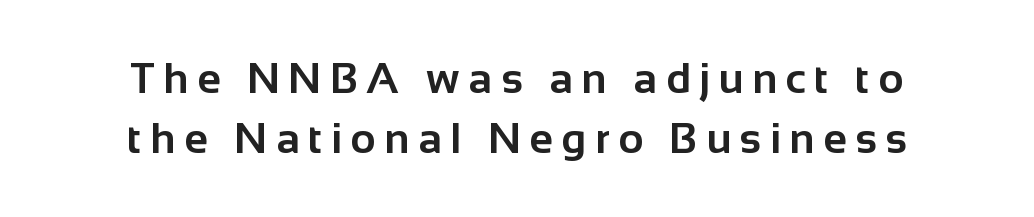
{"serif": "no", "italic": "no", "bold": "yes", "weight": "bold", "width": "normal", "stroke_contrast": "low", "x_height": "medium", "monospaced": "no", "underline": "no", "align": "center", "line_spacing": "normal", "line_spacing_ratio": 1.39, "letter_spacing": "wide", "letter_spacing_em": 0.2, "glyph_px": 43}
